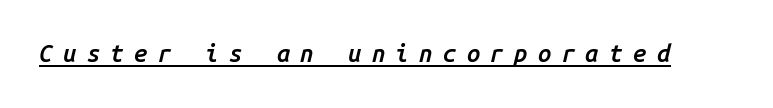
{"italic": "yes", "lean": "right", "slant_degrees": 14, "bold": "semi", "underline": "yes", "letter_spacing": "wide", "letter_spacing_em": 0.43, "glyph_px": 24}
